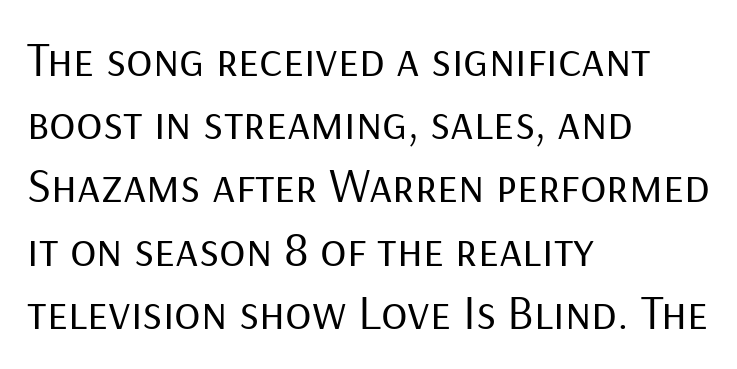
Check under the words: just untouched page. Is this a fixed-width face? No — the glyphs have proportional, varying widths. Is the block centered? No — it sits flush against the left margin. The designer went with a sans here, leaving each stem footless. The lettering stays uniformly vertical, giving the passage a roman look.
